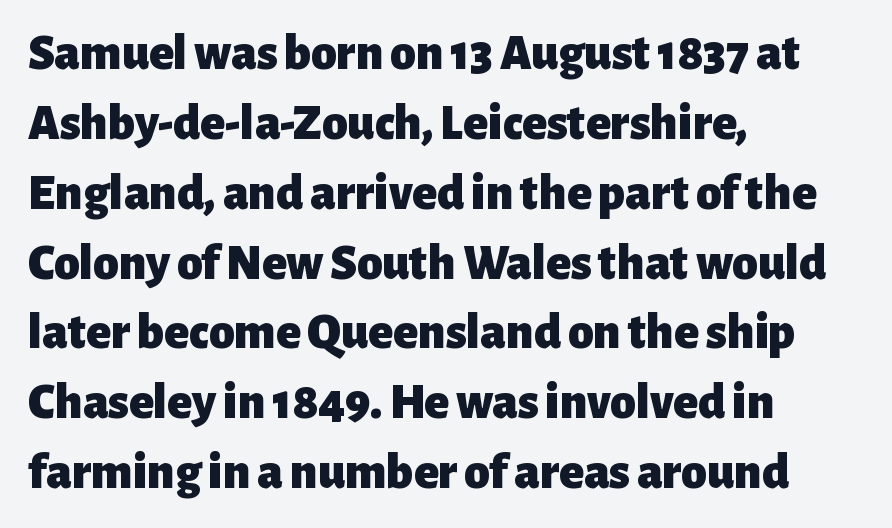
{"serif": "no", "italic": "no", "bold": "yes", "weight": "heavy", "width": "normal", "stroke_contrast": "low", "x_height": "medium", "monospaced": "no", "underline": "no", "align": "left", "line_spacing": "normal", "line_spacing_ratio": 1.37, "letter_spacing": "normal", "letter_spacing_em": 0.0, "glyph_px": 51}
